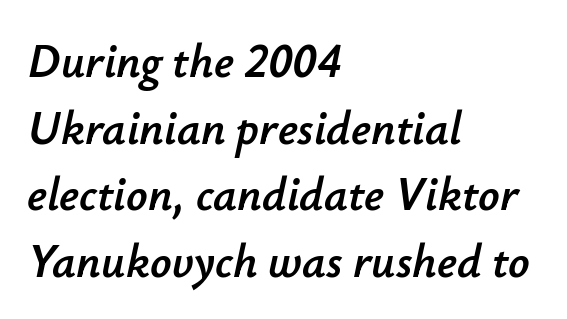
The text carries the slant typical of an italic or oblique font. The lines are quadded left. How are the letters spaced? Ordinarily, with no added tracking. Looks like regular typesetting: each glyph gets only the width it needs. Just letters on the line, the space beneath them empty. Summary of vertical rhythm: regular, with standard interline spacing.
